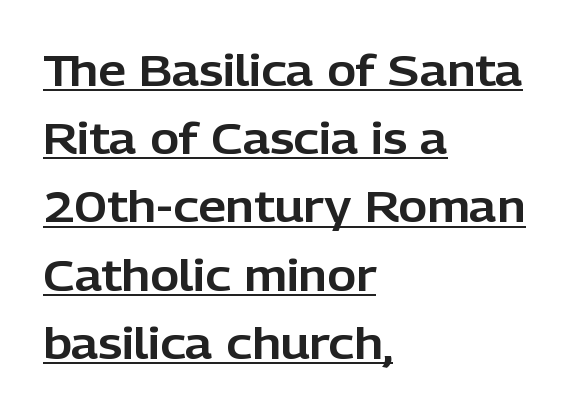
{"serif": "no", "italic": "no", "width": "normal", "stroke_contrast": "low", "x_height": "medium", "monospaced": "no", "underline": "yes", "align": "left", "line_spacing": "normal", "line_spacing_ratio": 1.55, "letter_spacing": "normal", "letter_spacing_em": 0.0, "glyph_px": 44}
